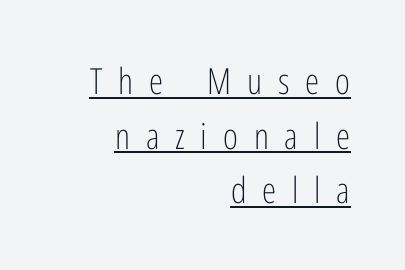
{"serif": "no", "italic": "no", "bold": "no", "weight": "light", "width": "condensed", "stroke_contrast": "low", "x_height": "medium", "monospaced": "no", "underline": "yes", "align": "right", "line_spacing": "normal", "line_spacing_ratio": 1.52, "letter_spacing": "wide", "letter_spacing_em": 0.44, "glyph_px": 36}
